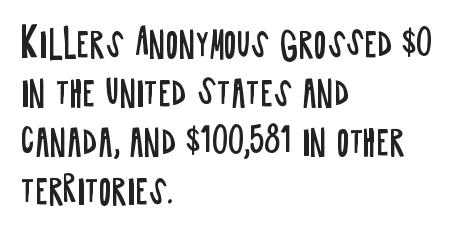
The image shows 34 px regular-weight, condensed sans-serif type, upright; set left-aligned, normal line spacing (1.44x), normal letter spacing, not underlined; low stroke contrast and a large x-height.
